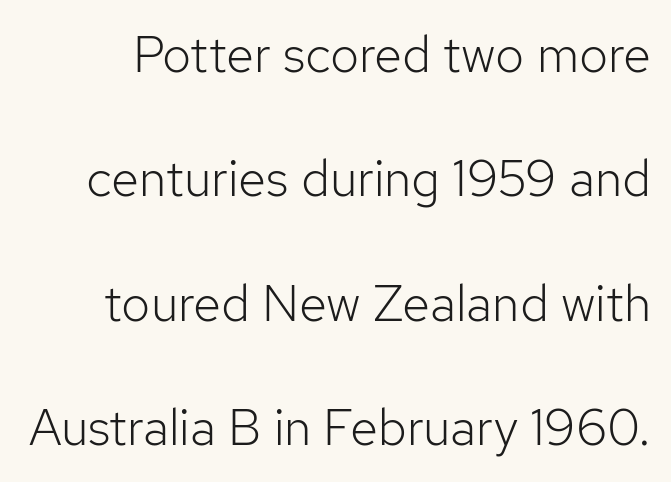
The image shows 51 px light sans-serif type, upright; set loose line spacing (2.44x), normal letter spacing, not underlined; low stroke contrast and a medium x-height.
